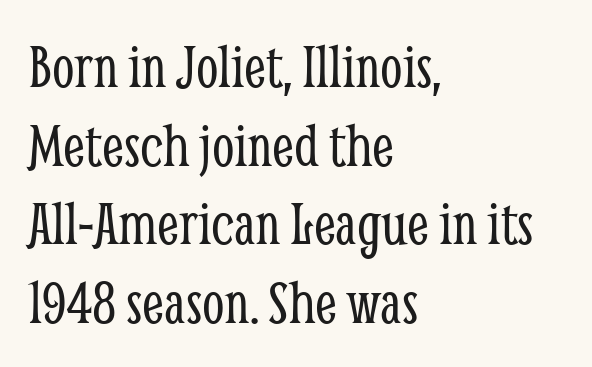
Weight class: somewhere from thin through regular. The passage shown is not underscored anywhere. The passage shown is typeset with a serif family. This is the regular roman posture of the typeface. This sample has the flowing, uneven cadence of proportional lettering. Left-aligned paragraph, ragged on the right.
